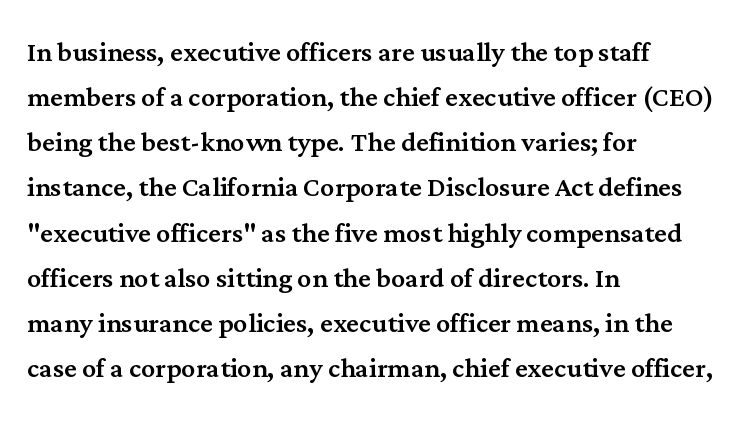
Nobody touched the tracking dial on this one. Each line starts at the same left margin while the right side varies. This rendering features lettering with no underline. In terms of leading, this rendering sits right in the middle. Think of a printed novel: that variable character pitch is what you see here.
